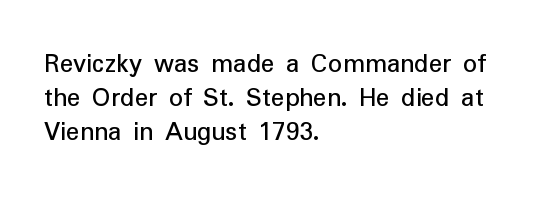
When letters stand straight like this, we call the style roman or upright. Regarding serifs, this sample does without them. The font sits on the lighter half of the weight spectrum, regular included. Spacing verdict: proportional, widths tailored to each character.
